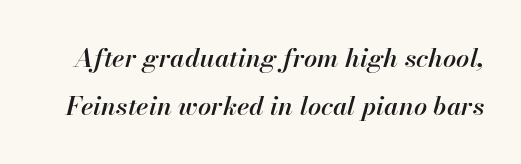
Moderately thickened strokes mark this as semibold type. Plain, unruled lines of type. Words appear dense and cohesive because spacing is normal. Every character sits at an angle, as italics do.
